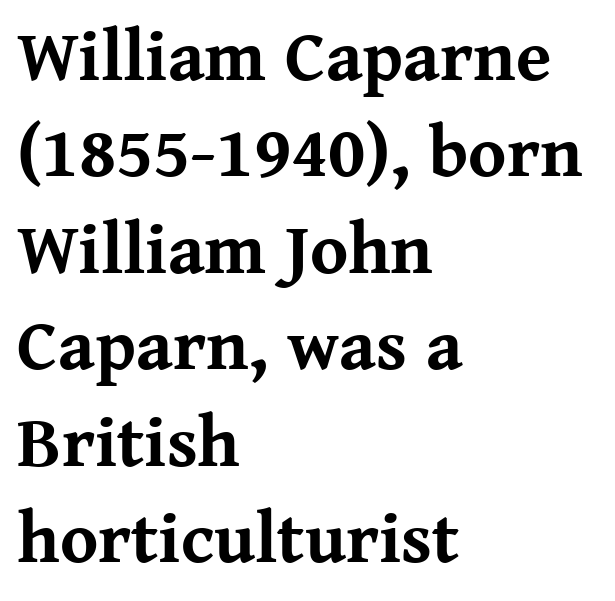
A typesetter would call this proportional, since set widths differ per character. These lines carry a lot of weight — the face is fully bold. These lines are set flush left with a ragged right edge. The passage shown stacks its lines at a standard gap.
